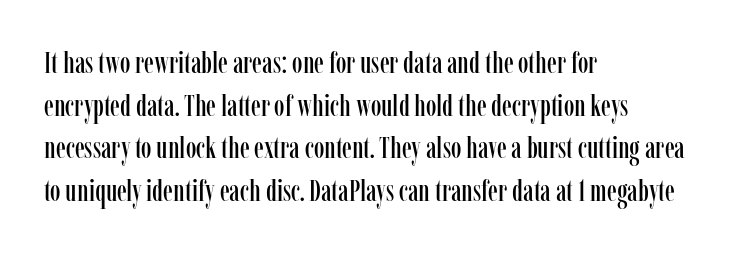
Q: Is the text italic (slanted)? A: No, it is upright.
Q: Is the typeface a serif or a sans-serif typeface? A: Serif.
Q: Is the text underlined? A: No.
Q: How is the paragraph aligned? A: Left-aligned.
Q: Is the spacing between letters normal or unusually wide? A: Normal.
Q: Is the spacing between lines tight, normal or loose? A: Normal.
Q: Width (condensed, normal, or wide)? A: Condensed.
Q: Stroke contrast? A: Low.
Q: x-height? A: Medium.
Q: Monospaced? A: No.
